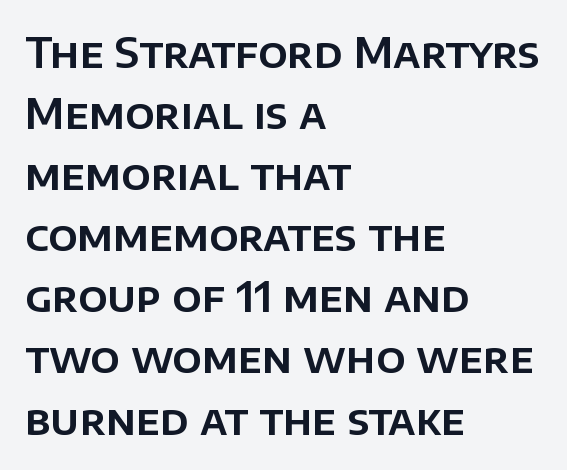
The image shows 41 px sans-serif type, upright; set left-aligned, normal line spacing (1.49x), normal letter spacing, not underlined; low stroke contrast and a large x-height.
